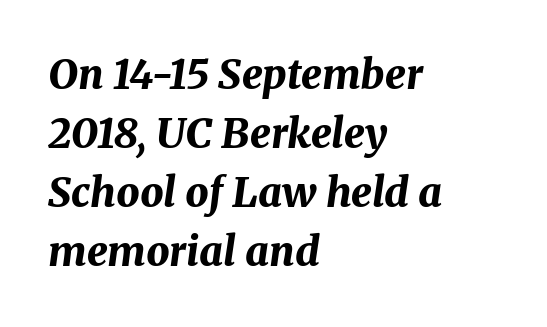
{"italic": "yes", "lean": "right", "slant_degrees": 8, "bold": "yes", "weight": "bold", "width": "normal", "stroke_contrast": "medium", "x_height": "medium", "monospaced": "no", "underline": "no", "align": "left", "line_spacing": "normal", "line_spacing_ratio": 1.44, "letter_spacing": "normal", "letter_spacing_em": 0.0, "glyph_px": 41}
